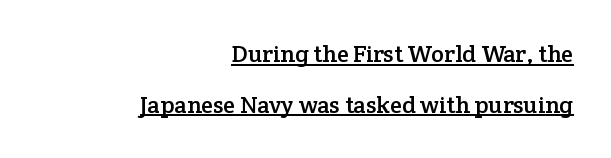
The image shows 24 px text type, upright; set right-aligned, loose line spacing (2.11x), normal letter spacing, underlined.
